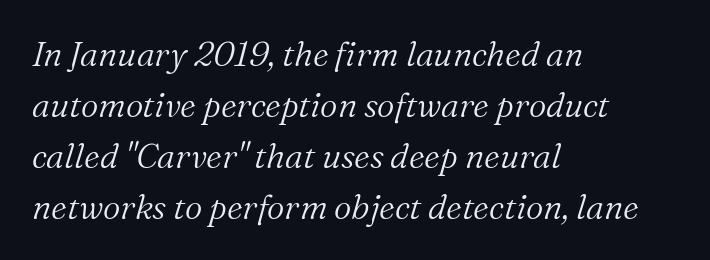
Q: Is the text bold? A: No.
Q: Is the text italic (slanted)? A: Yes, it leans right by about 16 degrees.
Q: Is the typeface a serif or a sans-serif typeface? A: Serif.
Q: Is the text underlined? A: No.
Q: How is the paragraph aligned? A: Left-aligned.
Q: Is the spacing between letters normal or unusually wide? A: Normal.
Q: Is the spacing between lines tight, normal or loose? A: Normal.
Q: Width (condensed, normal, or wide)? A: Normal.
Q: Stroke contrast? A: Medium.
Q: x-height? A: Medium.
Q: Monospaced? A: No.
